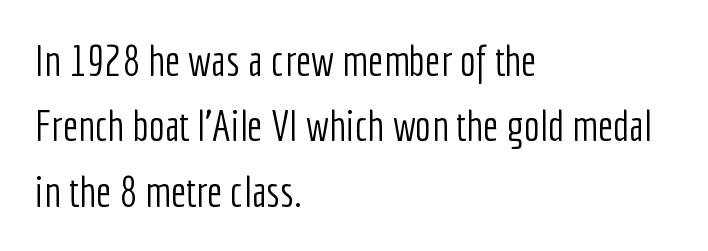
The typeface chosen for these lines omits serifs. Do the characters align in a grid? No, the font is proportional. The lines sit at an ordinary, default distance from one another. The zone under the glyphs is completely vacant.
